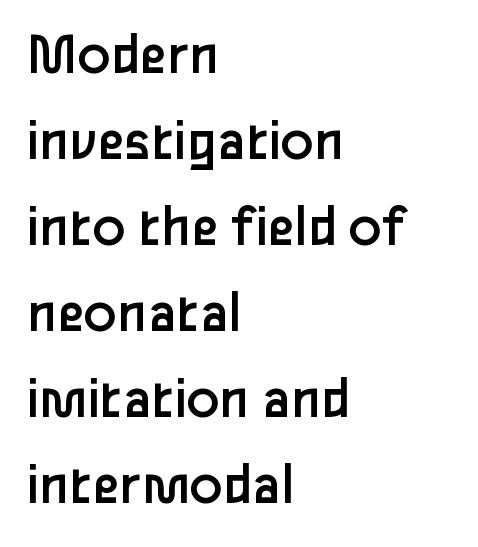
The rendering uses a moderate line-height, typical for paragraphs. The face looks like a standard text weight, possibly lighter. A typesetter would call this proportional, since set widths differ per character. Default kerning and tracking; the words read as compact shapes.
